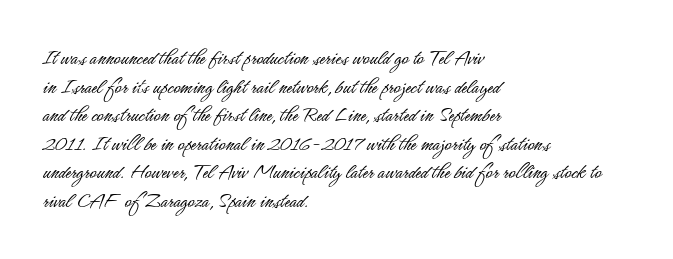
Beneath every word, the page is bare. On a weight scale, this lands at 450 or below. Look at the tracking — it's just the regular setting, nothing added. The typesetter chose a ragged-right arrangement here.
